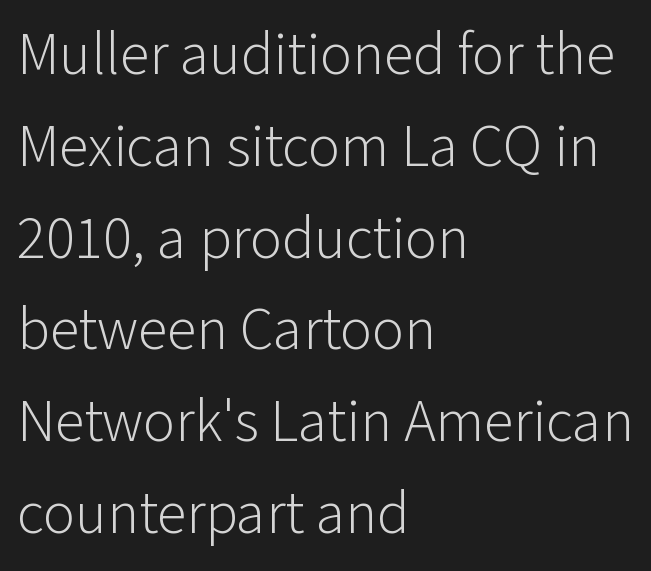
{"serif": "no", "italic": "no", "bold": "no", "weight": "light", "width": "normal", "stroke_contrast": "low", "x_height": "medium", "monospaced": "no", "underline": "no", "align": "left", "line_spacing": "normal", "line_spacing_ratio": 1.53, "letter_spacing": "normal", "letter_spacing_em": 0.0, "glyph_px": 60}
